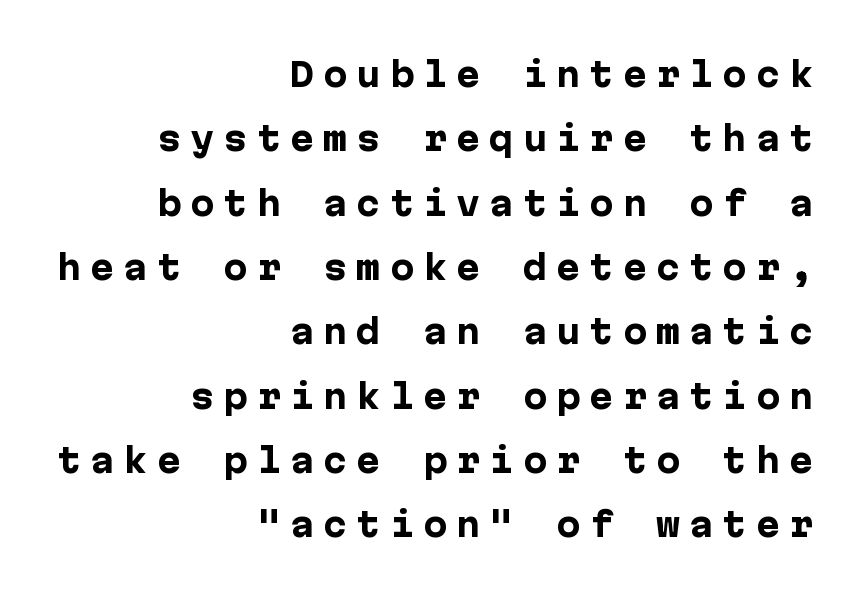
{"serif": "no", "italic": "no", "bold": "yes", "weight": "heavy", "width": "normal", "stroke_contrast": "low", "x_height": "medium", "underline": "no", "align": "right", "line_spacing": "loose", "line_spacing_ratio": 2.01, "letter_spacing": "wide", "letter_spacing_em": 0.29, "glyph_px": 32}
